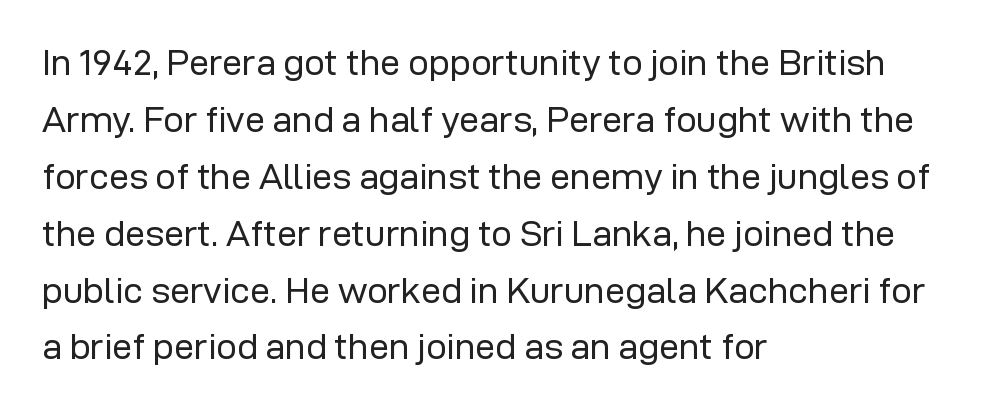
The image shows 36 px regular-weight sans-serif type, upright; set left-aligned, normal line spacing (1.58x), normal letter spacing, not underlined; low stroke contrast and a medium x-height.
